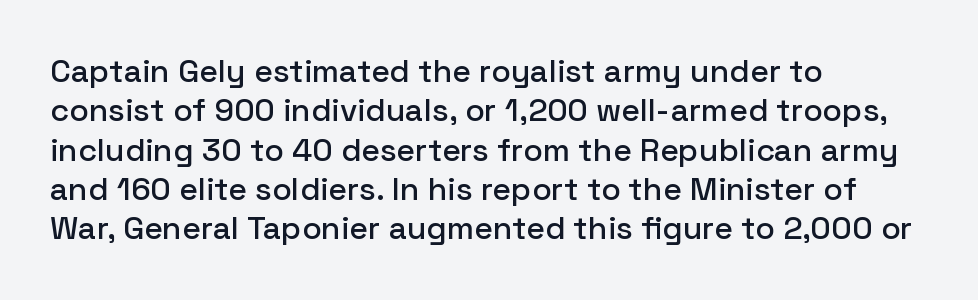
Q: Is the text italic (slanted)? A: No, it is upright.
Q: Is the typeface a serif or a sans-serif typeface? A: Sans-serif.
Q: Is the text underlined? A: No.
Q: How is the paragraph aligned? A: Left-aligned.
Q: Is the spacing between letters normal or unusually wide? A: Normal.
Q: Width (condensed, normal, or wide)? A: Normal.
Q: Stroke contrast? A: Low.
Q: x-height? A: Medium.
Q: Monospaced? A: No.
